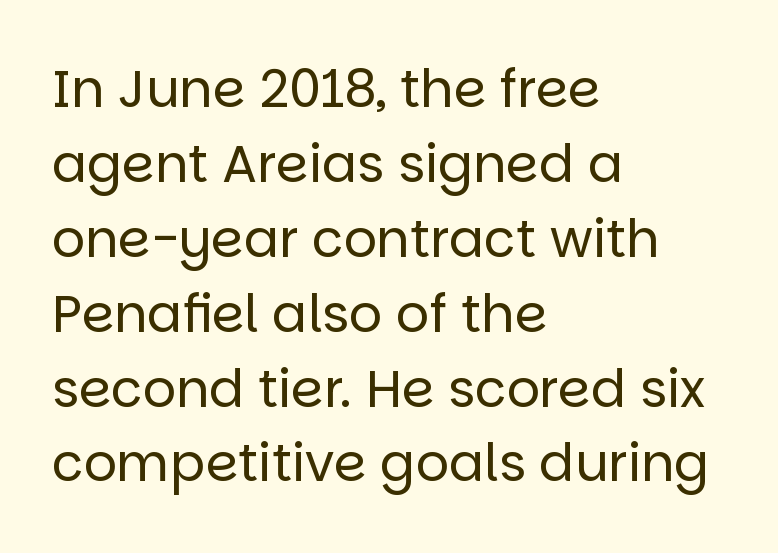
Q: Is the text bold? A: No.
Q: Is the text italic (slanted)? A: No, it is upright.
Q: Is the typeface a serif or a sans-serif typeface? A: Sans-serif.
Q: Is the text underlined? A: No.
Q: How is the paragraph aligned? A: Left-aligned.
Q: Is the spacing between letters normal or unusually wide? A: Normal.
Q: Is the spacing between lines tight, normal or loose? A: Normal.
Q: Width (condensed, normal, or wide)? A: Normal.
Q: Stroke contrast? A: Low.
Q: x-height? A: Large.
Q: Monospaced? A: No.
